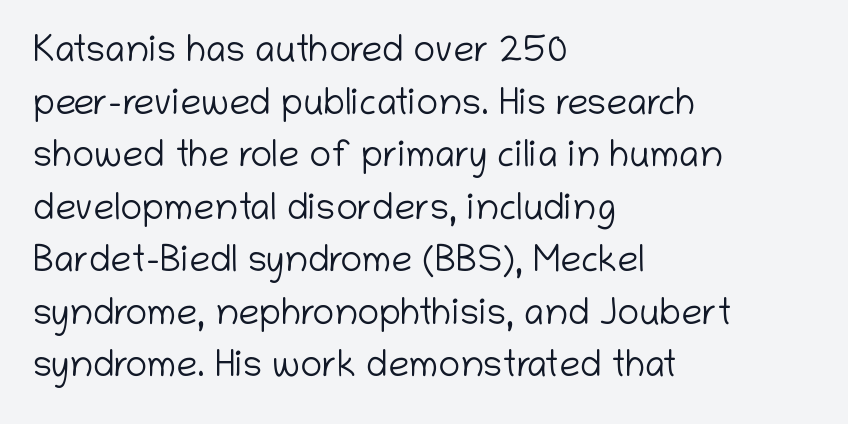
The image shows 37 px light sans-serif type, upright; set left-aligned, normal line spacing (1.42x), normal letter spacing, not underlined; low stroke contrast and a medium x-height.
